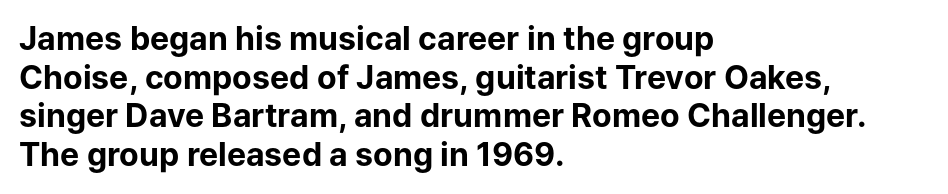
Q: Is the text bold? A: Yes.
Q: Is the text italic (slanted)? A: No, it is upright.
Q: Is the typeface a serif or a sans-serif typeface? A: Sans-serif.
Q: Is the text underlined? A: No.
Q: How is the paragraph aligned? A: Left-aligned.
Q: Is the spacing between letters normal or unusually wide? A: Normal.
Q: Width (condensed, normal, or wide)? A: Normal.
Q: Stroke contrast? A: Low.
Q: x-height? A: Medium.
Q: Monospaced? A: No.
